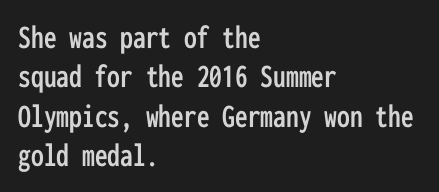
{"serif": "no", "italic": "no", "width": "condensed", "stroke_contrast": "low", "x_height": "medium", "monospaced": "yes", "underline": "no", "align": "left", "line_spacing_ratio": 1.16, "letter_spacing": "normal", "letter_spacing_em": 0.0, "glyph_px": 34}
